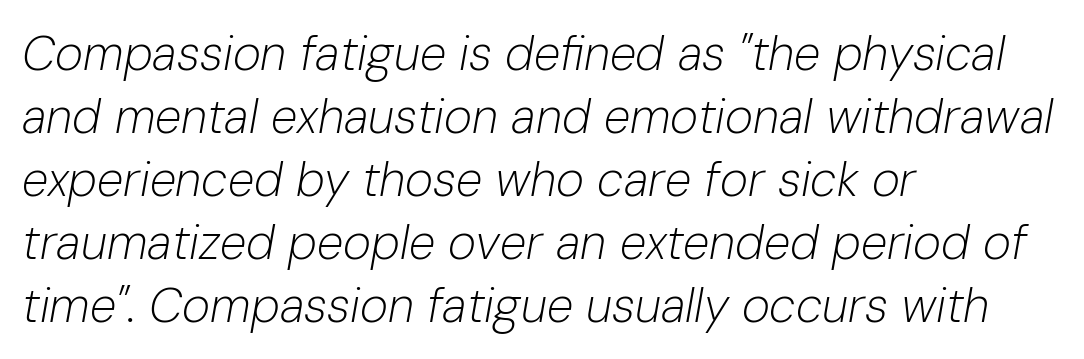
{"italic": "yes", "lean": "right", "slant_degrees": 10, "bold": "no", "weight": "light", "width": "normal", "stroke_contrast": "low", "x_height": "medium", "monospaced": "no", "underline": "no", "align": "left", "line_spacing": "normal", "line_spacing_ratio": 1.31, "letter_spacing": "normal", "letter_spacing_em": 0.0, "glyph_px": 48}
